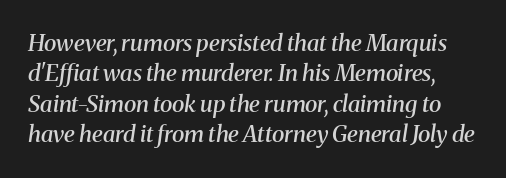
Q: Is the text bold? A: Semi-bold.
Q: Is the text italic (slanted)? A: Yes, it leans right by about 8 degrees.
Q: Is the text underlined? A: No.
Q: Is the spacing between letters normal or unusually wide? A: Normal.
Q: Is the spacing between lines tight, normal or loose? A: Normal.
